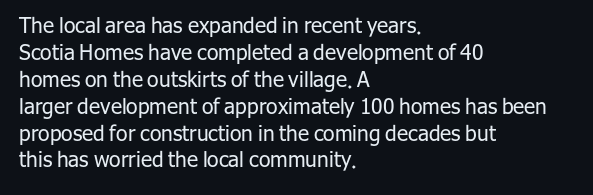
These lines keep a tight, regular rhythm from letter to letter. The rows are spaced the way most documents space them. Nothing heavy about these letters — not bold at all. A roman cut, with each character standing at attention. Check under the words: just untouched page. All the whitespace from short lines collects on the right.
